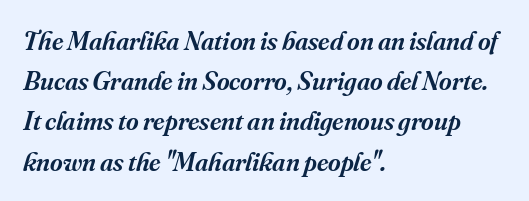
{"italic": "yes", "lean": "right", "slant_degrees": 16, "bold": "semi", "underline": "no", "align": "left", "line_spacing": "normal", "line_spacing_ratio": 1.49, "letter_spacing": "normal", "letter_spacing_em": 0.0, "glyph_px": 27}
